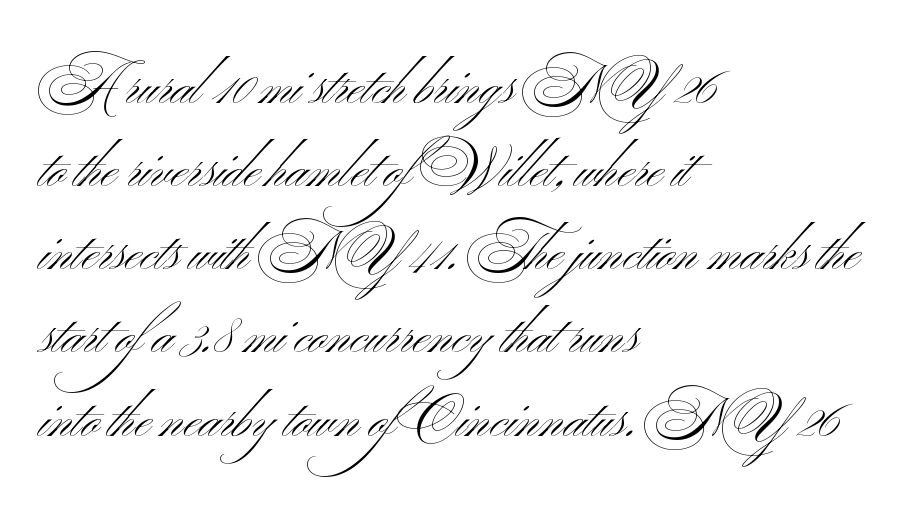
Q: Is the text bold? A: No.
Q: Is the text italic (slanted)? A: Yes.
Q: Is the typeface a serif or a sans-serif typeface? A: Sans-serif.
Q: Is the text underlined? A: No.
Q: How is the paragraph aligned? A: Left-aligned.
Q: Is the spacing between letters normal or unusually wide? A: Normal.
Q: Is the spacing between lines tight, normal or loose? A: Normal.
Q: Width (condensed, normal, or wide)? A: Wide.
Q: Stroke contrast? A: Medium.
Q: x-height? A: Small.
Q: Monospaced? A: No.
